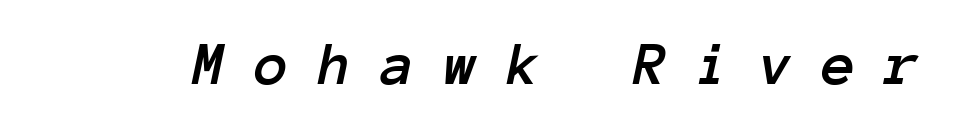
The image shows 62 px text type, italic (leaning right), monospaced; set unusually wide letter spacing (+0.47 em), not underlined; low stroke contrast and a medium x-height.
